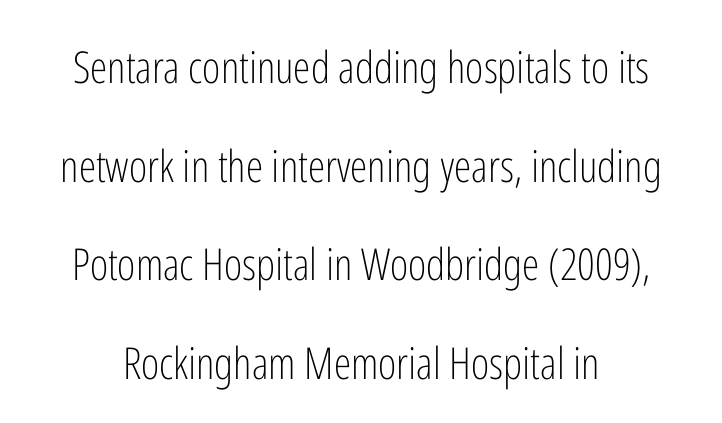
Q: Is the text bold? A: No.
Q: Is the text italic (slanted)? A: No, it is upright.
Q: Is the typeface a serif or a sans-serif typeface? A: Sans-serif.
Q: Is the text underlined? A: No.
Q: Is the spacing between letters normal or unusually wide? A: Normal.
Q: Is the spacing between lines tight, normal or loose? A: Loose.
Q: Width (condensed, normal, or wide)? A: Condensed.
Q: Stroke contrast? A: Low.
Q: x-height? A: Medium.
Q: Monospaced? A: No.
